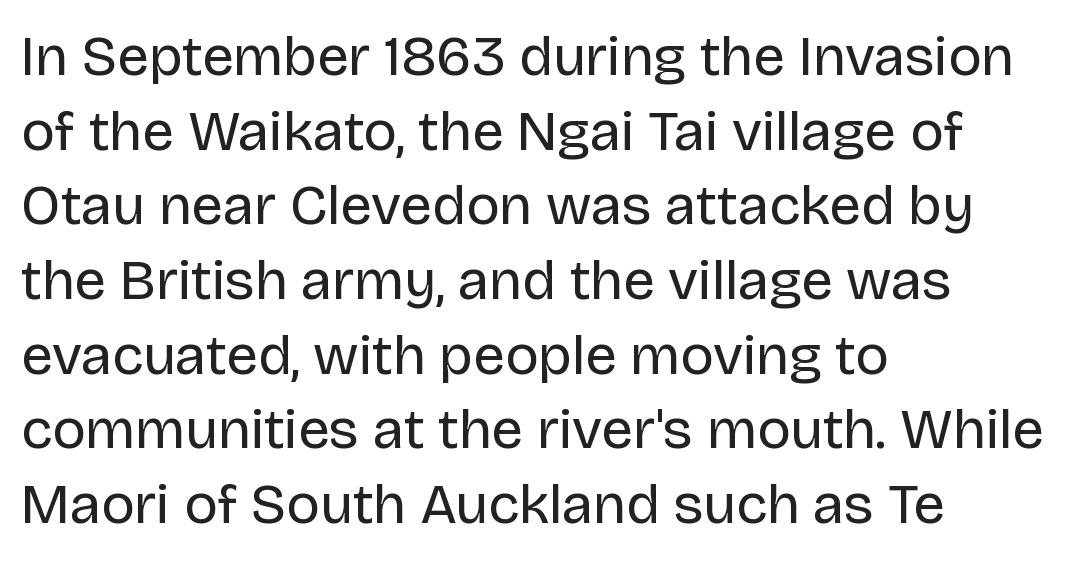
{"serif": "no", "italic": "no", "bold": "no", "weight": "regular", "width": "normal", "stroke_contrast": "low", "x_height": "large", "monospaced": "no", "underline": "no", "align": "left", "line_spacing": "normal", "line_spacing_ratio": 1.31, "letter_spacing": "normal", "letter_spacing_em": 0.0, "glyph_px": 57}
